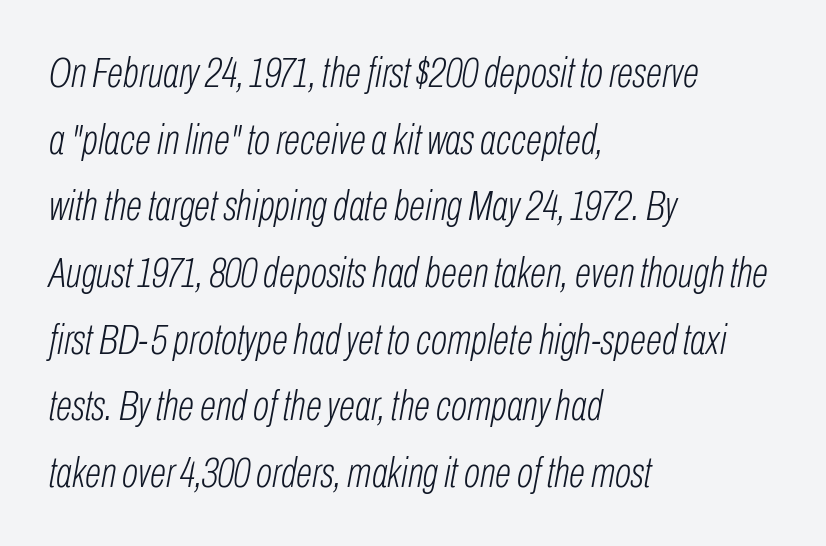
The image shows 43 px light, condensed type, italic (leaning right); set left-aligned, normal line spacing (1.55x), normal letter spacing, not underlined; low stroke contrast and a medium x-height.
